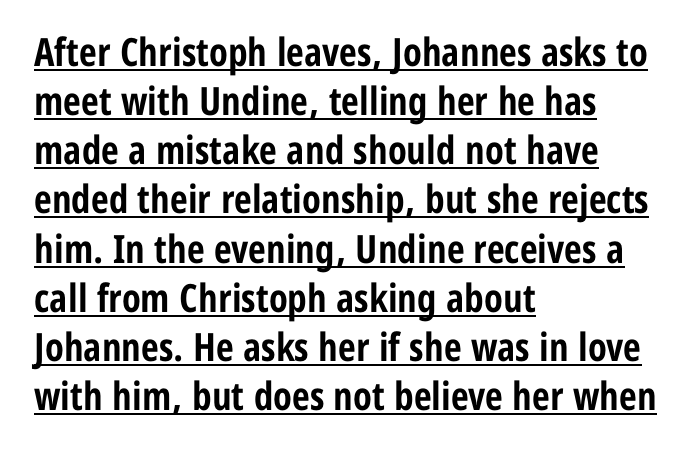
These characters rest on top of a visible drawn line. Strong, thick strokes mark this as bold type. Upright lettering throughout. The paragraph shown leans on its left margin. Compared with typical body copy, the letter spacing here is the same. Summary of vertical rhythm: regular, with standard interline spacing.
